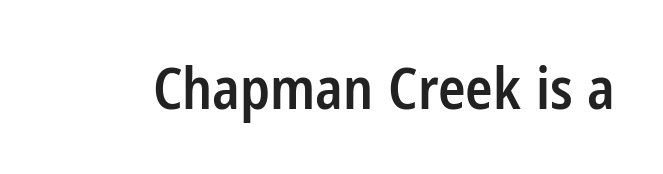
The image shows 57 px semibold, condensed sans-serif type, upright; set normal letter spacing, not underlined; low stroke contrast and a medium x-height.
